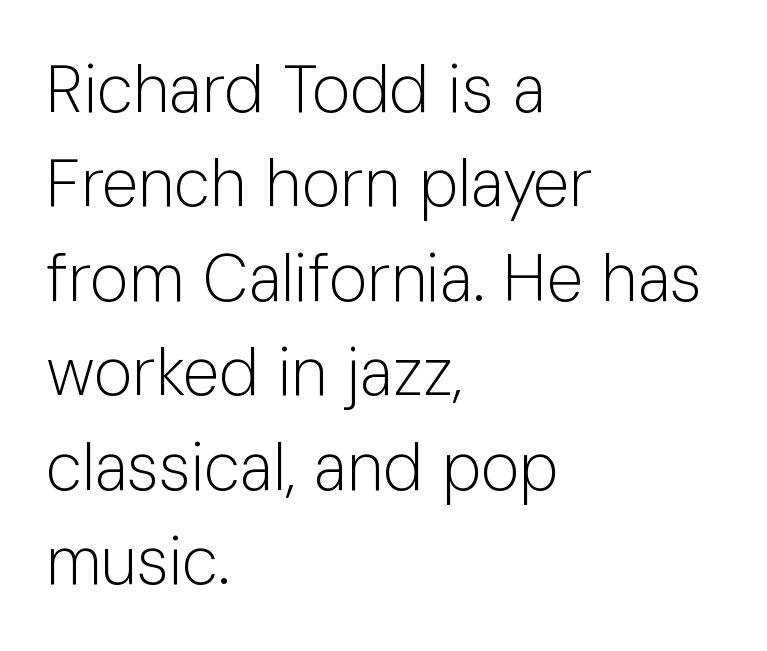
Posture: straight, roman, zero tilt. One glance says typical: line gaps are just what's usual. Classification — sans serif. Glance below the letters and you will spot only blank space.
